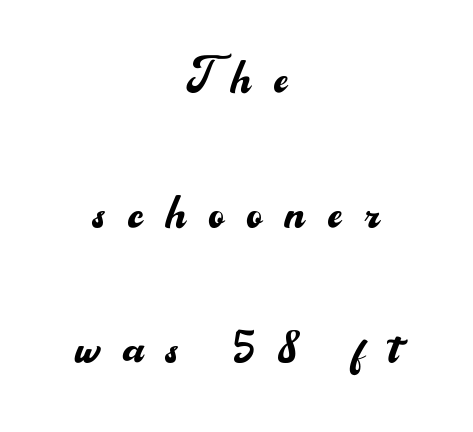
Q: Is the text bold? A: No.
Q: Is the text italic (slanted)? A: Yes.
Q: Is the typeface a serif or a sans-serif typeface? A: Sans-serif.
Q: Is the text underlined? A: No.
Q: How is the paragraph aligned? A: Centered.
Q: Is the spacing between letters normal or unusually wide? A: Unusually wide.
Q: Is the spacing between lines tight, normal or loose? A: Loose.
Q: Width (condensed, normal, or wide)? A: Normal.
Q: Stroke contrast? A: Medium.
Q: x-height? A: Small.
Q: Monospaced? A: No.
